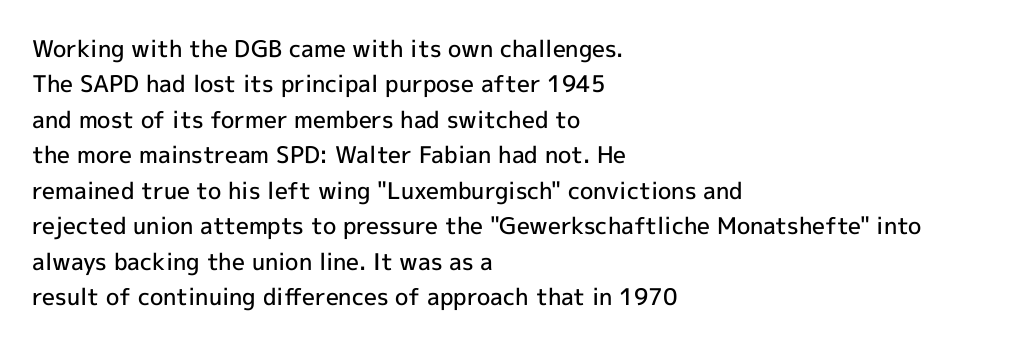
Q: Is the text bold? A: Semi-bold.
Q: Is the text italic (slanted)? A: No, it is upright.
Q: Is the text underlined? A: No.
Q: How is the paragraph aligned? A: Left-aligned.
Q: Is the spacing between letters normal or unusually wide? A: Normal.
Q: Is the spacing between lines tight, normal or loose? A: Normal.
